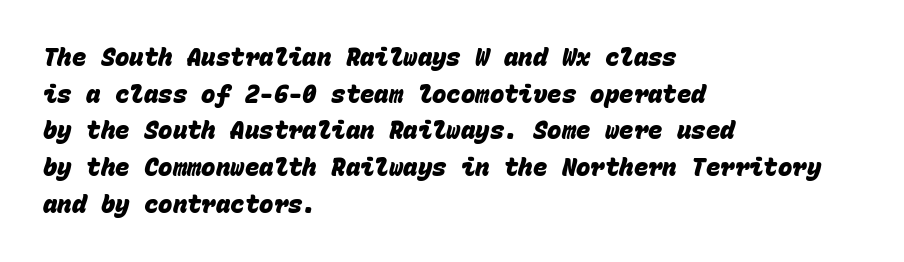
You'd pick this weight for a headline — it's a proper bold. Rule under the text: the space is simply empty. Caption: multi-line text, flush left, ragged right. One glance says typical: line gaps are just what's usual. Honestly, the letter spacing is just normal — you wouldn't notice it.
